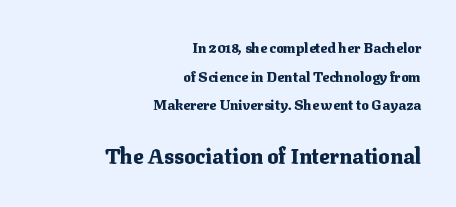
Q: Is the text bold? A: Yes.
Q: Is the text italic (slanted)? A: No, it is upright.
Q: Is the text underlined? A: No.
Q: How is the paragraph aligned? A: Right-aligned.
Q: Is the spacing between letters normal or unusually wide? A: Normal.
Q: Is the spacing between lines tight, normal or loose? A: Loose.
Q: Which block of text is set in a larger size, the first (top) or the second (bottom)? A: The second (bottom) one.
